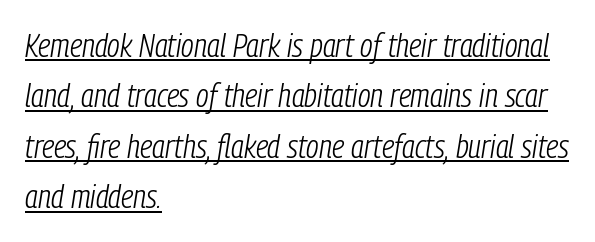
{"italic": "yes", "lean": "right", "slant_degrees": 9, "bold": "no", "weight": "light", "width": "condensed", "stroke_contrast": "low", "x_height": "medium", "monospaced": "no", "underline": "yes", "align": "left", "line_spacing": "normal", "line_spacing_ratio": 1.53, "letter_spacing": "normal", "letter_spacing_em": 0.0, "glyph_px": 33}
